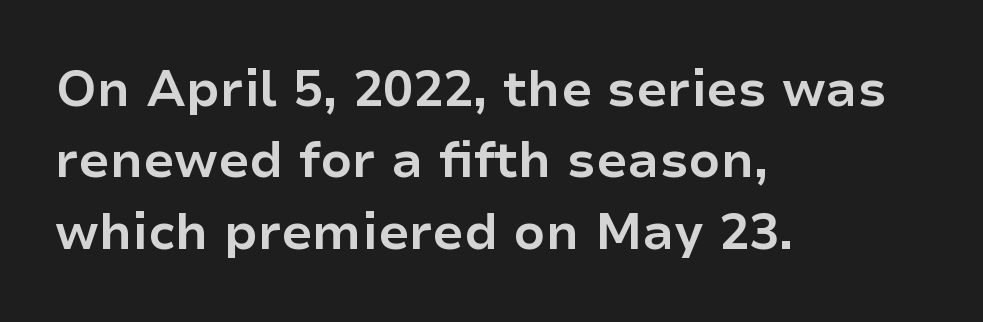
{"serif": "no", "italic": "no", "bold": "yes", "weight": "bold", "width": "normal", "stroke_contrast": "low", "x_height": "medium", "monospaced": "no", "underline": "no", "align": "left", "line_spacing": "normal", "line_spacing_ratio": 1.43, "letter_spacing": "normal", "letter_spacing_em": 0.0, "glyph_px": 50}
